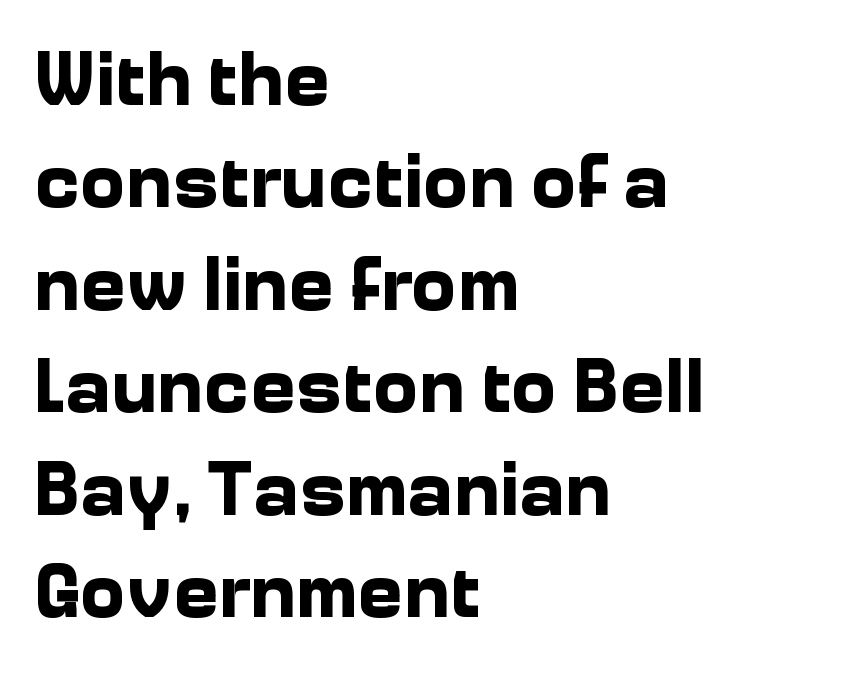
Looks like regular typesetting: each glyph gets only the width it needs. Ordinary non-slanted type is in use. Regarding leading, the lines here are spaced in the standard way. The strip under each line holds only bare page.
